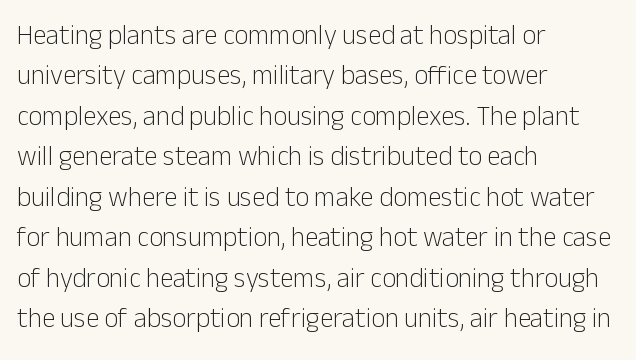
Q: Is the text bold? A: No.
Q: Is the text italic (slanted)? A: No, it is upright.
Q: Is the text underlined? A: No.
Q: How is the paragraph aligned? A: Left-aligned.
Q: Is the spacing between letters normal or unusually wide? A: Normal.
Q: Is the spacing between lines tight, normal or loose? A: Normal.
